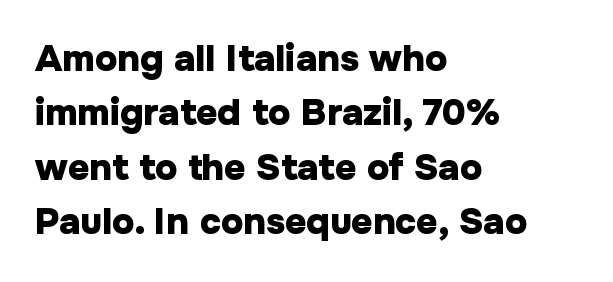
The image shows 37 px heavy sans-serif type, upright; set left-aligned, normal line spacing (1.47x), normal letter spacing, not underlined; low stroke contrast and a medium x-height.
